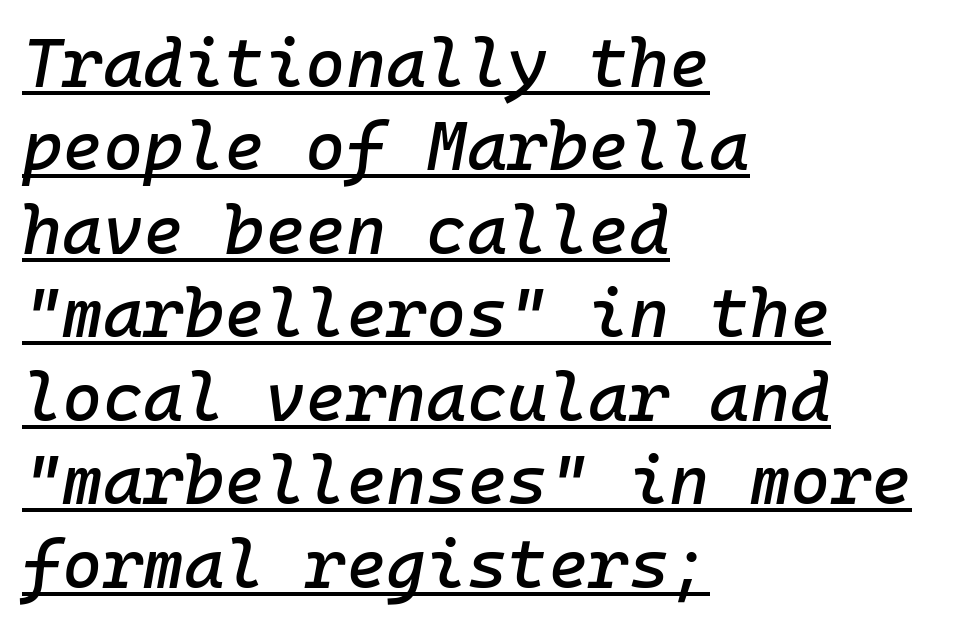
You could count columns in this text — the font is strictly monospaced. Quick note: underline on. A typesetter would call this zero additional tracking. The letters are slanted; this is an italic face.
